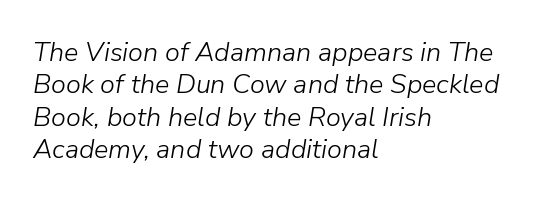
These lines are set flush left with a ragged right edge. This is not heavy type; no bold has been used. Underlining? Definitely not there. Inter-character spacing is left at the font's built-in metrics. The whole block is typeset with a tilt.
